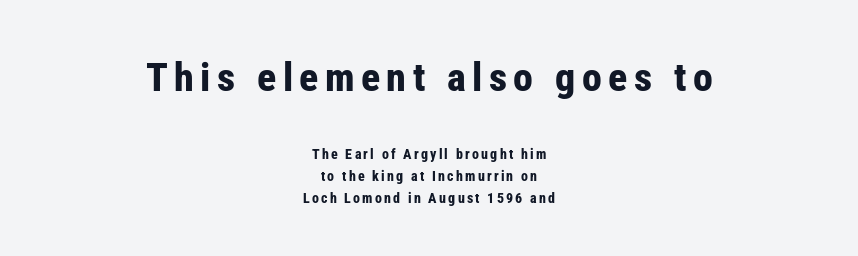
Horizontally, the lines are justified to the midpoint only. The passage shown is emphatically bold. Here the designer chose a conventional face with non-uniform glyph widths. This is roman type, the default non-slanted kind.
